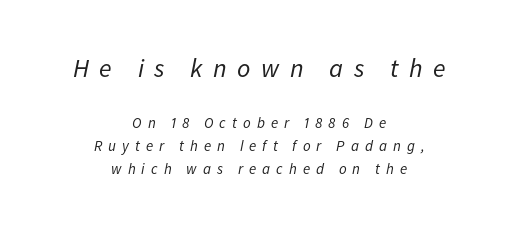
Casual observation: everything's sitting right in the middle. It's the slanting kind of type. The rows are spaced the way most documents space them. The specimen omits any rule beneath the text block's lines. Ink coverage per letter is moderate at most. This rendering widens character spacing well past its baseline value.
